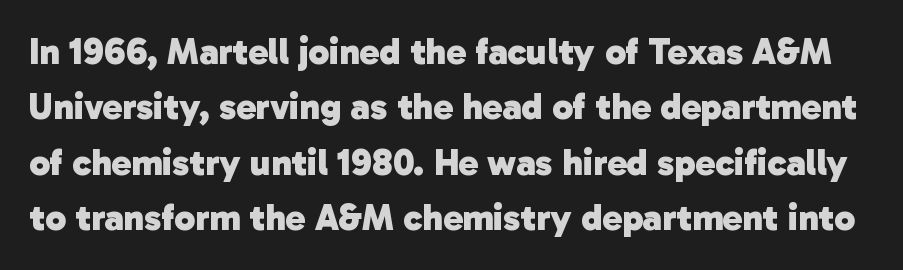
Q: Is the text bold? A: Yes.
Q: Is the typeface a serif or a sans-serif typeface? A: Sans-serif.
Q: Is the text underlined? A: No.
Q: Is the spacing between letters normal or unusually wide? A: Normal.
Q: Is the spacing between lines tight, normal or loose? A: Normal.
Q: Width (condensed, normal, or wide)? A: Normal.
Q: Stroke contrast? A: Low.
Q: x-height? A: Medium.
Q: Monospaced? A: No.
